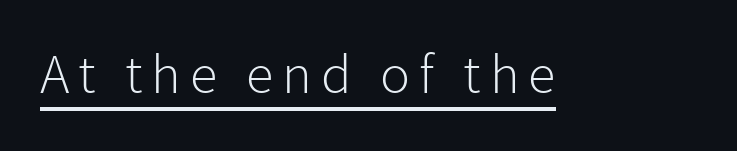
Q: Is the text bold? A: No.
Q: Is the text italic (slanted)? A: No, it is upright.
Q: Is the typeface a serif or a sans-serif typeface? A: Sans-serif.
Q: Is the text underlined? A: Yes.
Q: Width (condensed, normal, or wide)? A: Normal.
Q: Stroke contrast? A: Low.
Q: x-height? A: Medium.
Q: Monospaced? A: No.
